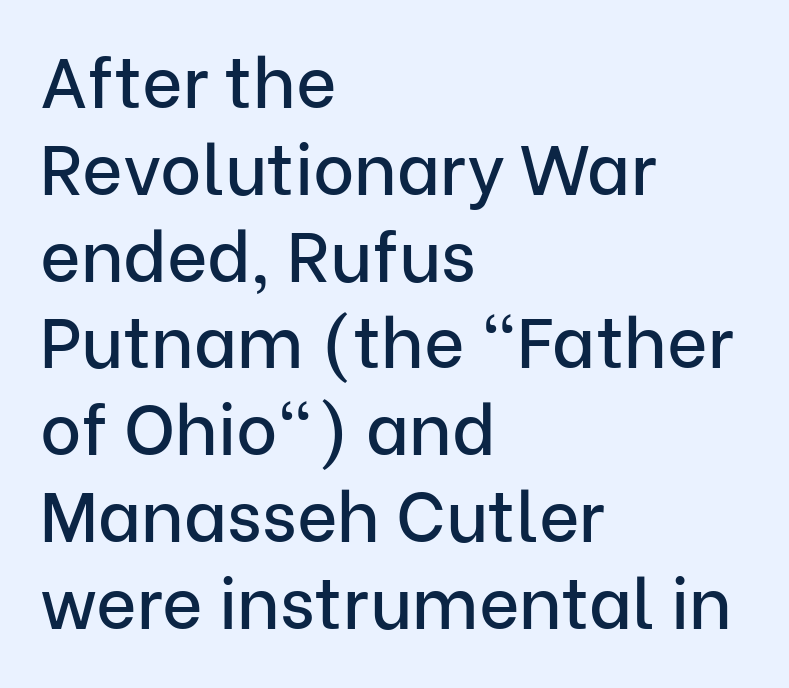
Unlike a traditional serif, this face leaves its strokes unadorned. Underline: absent. The paragraph shown leans on its left margin. This sample uses plain, unmodified letter spacing. Spacing verdict: proportional, widths tailored to each character.
